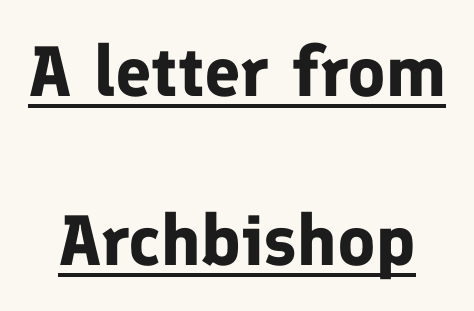
Q: Is the text bold? A: Yes.
Q: Is the text italic (slanted)? A: No, it is upright.
Q: Is the typeface a serif or a sans-serif typeface? A: Sans-serif.
Q: Is the text underlined? A: Yes.
Q: Is the spacing between letters normal or unusually wide? A: Normal.
Q: Is the spacing between lines tight, normal or loose? A: Loose.
Q: Width (condensed, normal, or wide)? A: Normal.
Q: Stroke contrast? A: Low.
Q: x-height? A: Medium.
Q: Monospaced? A: No.
